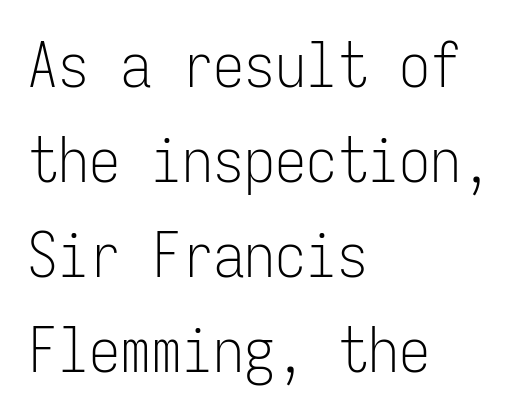
{"serif": "no", "italic": "no", "bold": "no", "weight": "light", "width": "condensed", "stroke_contrast": "low", "x_height": "medium", "monospaced": "yes", "underline": "no", "align": "left", "line_spacing": "normal", "line_spacing_ratio": 1.53, "letter_spacing": "normal", "letter_spacing_em": 0.0, "glyph_px": 62}
